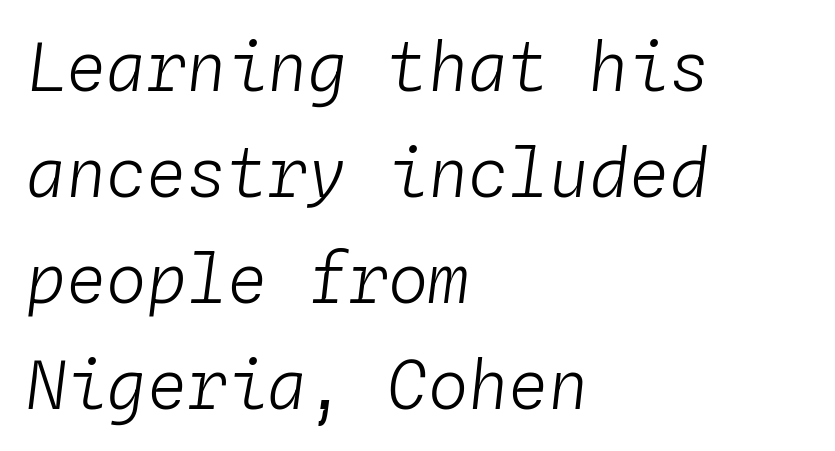
Q: Is the text bold? A: No.
Q: Is the text italic (slanted)? A: Yes, it leans right by about 4 degrees.
Q: Is the text underlined? A: No.
Q: How is the paragraph aligned? A: Left-aligned.
Q: Is the spacing between letters normal or unusually wide? A: Normal.
Q: Is the spacing between lines tight, normal or loose? A: Normal.
Q: Width (condensed, normal, or wide)? A: Normal.
Q: Stroke contrast? A: Low.
Q: x-height? A: Medium.
Q: Monospaced? A: Yes.
